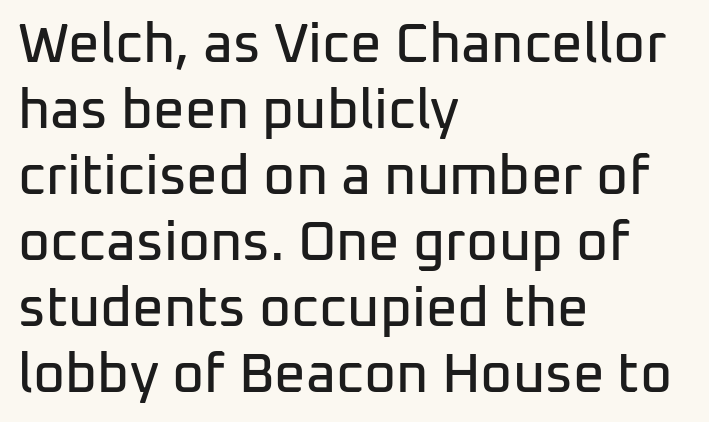
Q: Is the text italic (slanted)? A: No, it is upright.
Q: Is the typeface a serif or a sans-serif typeface? A: Sans-serif.
Q: Is the text underlined? A: No.
Q: How is the paragraph aligned? A: Left-aligned.
Q: Is the spacing between letters normal or unusually wide? A: Normal.
Q: Width (condensed, normal, or wide)? A: Normal.
Q: Stroke contrast? A: Low.
Q: x-height? A: Medium.
Q: Monospaced? A: No.
